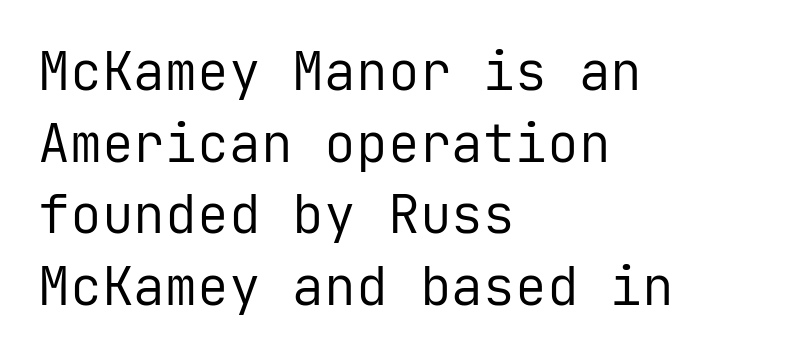
The typesetter chose a ragged-right arrangement here. Every character here occupies the same horizontal width, giving the sample a typewriter-like rhythm. Check where the strokes stop: nothing finishes them off — pure sans. The leading is moderate, giving the passage an even texture.
